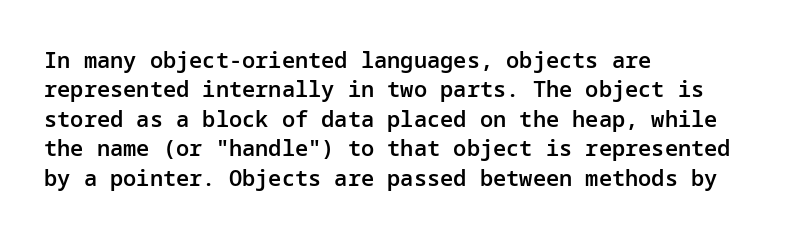
{"italic": "no", "bold": "semi", "underline": "no", "align": "left", "line_spacing": "normal", "line_spacing_ratio": 1.34, "letter_spacing": "normal", "letter_spacing_em": 0.0, "glyph_px": 22}
